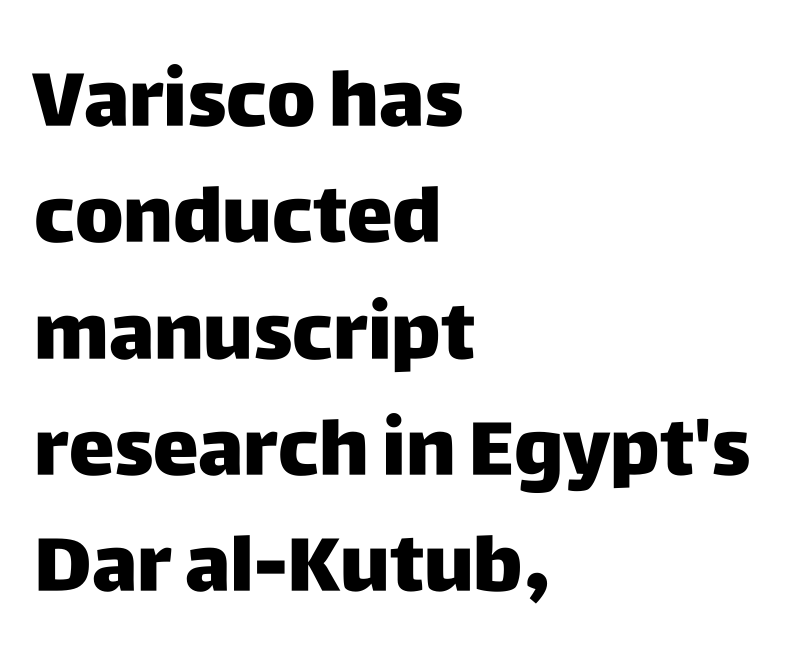
Regarding leading, the lines here are spaced in the standard way. The gaps between neighbouring characters are ordinary and unremarkable. You can tell from the bare stems that sans-serif type was used. You could not count columns in this text — the font is proportionally spaced. The foot of each line stays bare and open. Is the type bold? Yes — the strokes are clearly thick and heavy.
